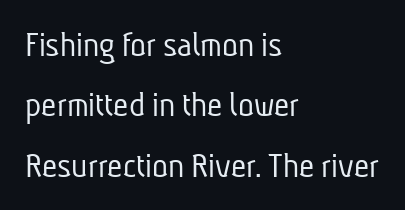
The image shows 37 px light, condensed sans-serif type; set left-aligned, normal line spacing (1.63x), normal letter spacing, not underlined; low stroke contrast and a medium x-height.
